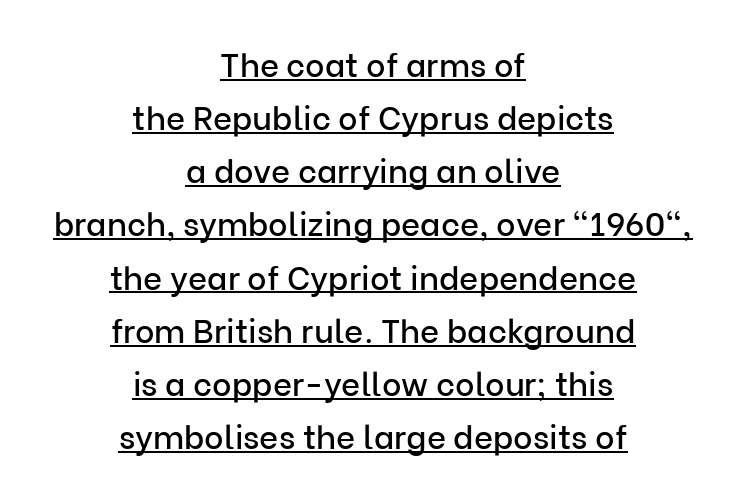
Beneath each row of characters lies a ruled line. Leftover space on each line is divided equally before and after the words. The passage shown has conventional tracking throughout. Leading matches the norm, producing a regular column.
